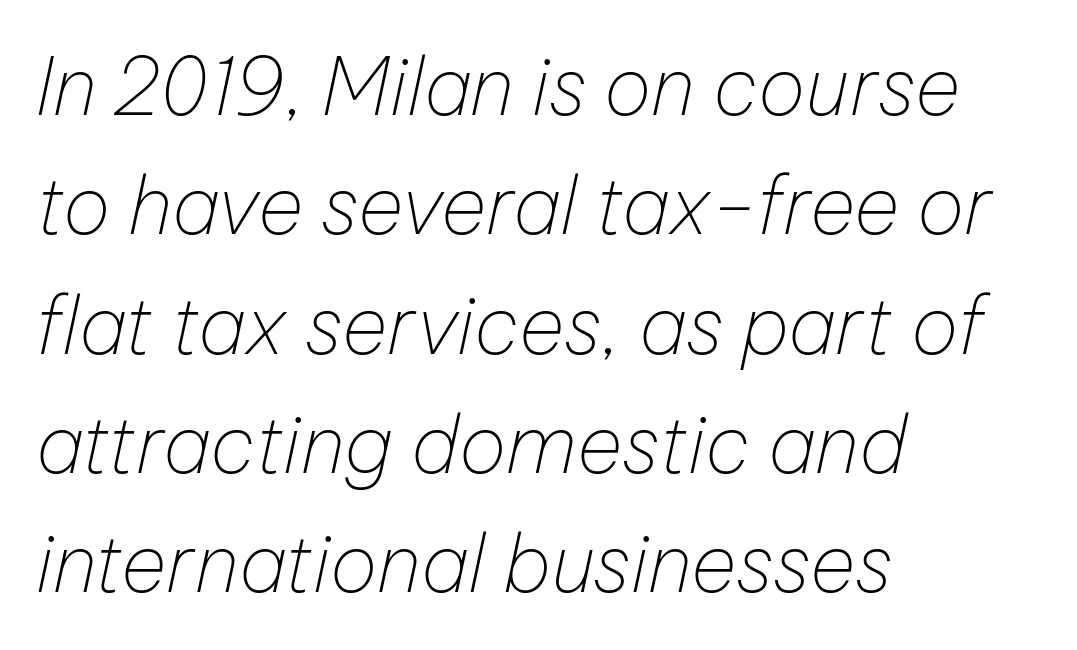
Counters stay open thanks to moderate or lighter strokes. Does the lettering tilt? It does — this is italic. The letterforms sit shoulder to shoulder at normal distance. Leftover space on each line is placed entirely after the last word. Proportional: the letters do not fall into vertical columns.
